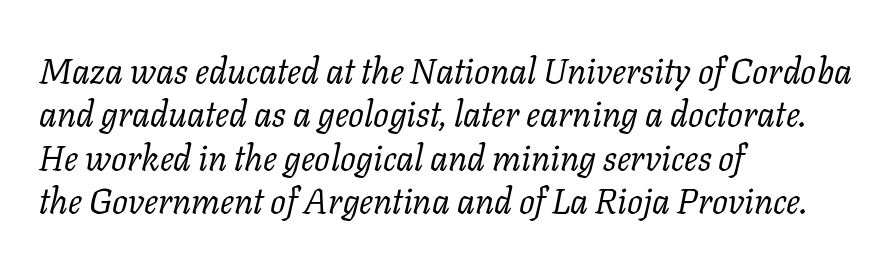
The image shows 35 px regular-weight serif type, italic (leaning right); set left-aligned, line spacing 1.24x, normal letter spacing, not underlined; low stroke contrast and a medium x-height.
